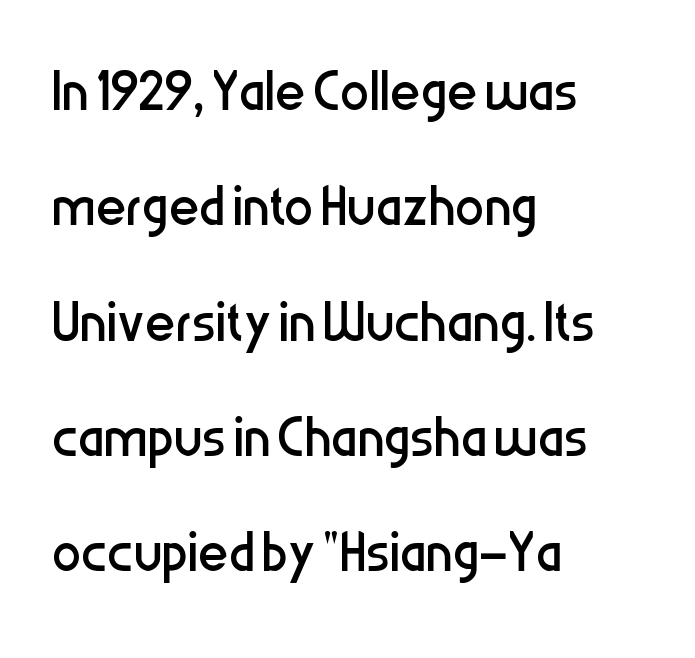
Q: Is the text bold? A: No.
Q: Is the text italic (slanted)? A: No, it is upright.
Q: Is the typeface a serif or a sans-serif typeface? A: Sans-serif.
Q: Is the text underlined? A: No.
Q: How is the paragraph aligned? A: Left-aligned.
Q: Is the spacing between letters normal or unusually wide? A: Normal.
Q: Is the spacing between lines tight, normal or loose? A: Normal.
Q: Width (condensed, normal, or wide)? A: Condensed.
Q: Stroke contrast? A: Low.
Q: x-height? A: Medium.
Q: Monospaced? A: No.
